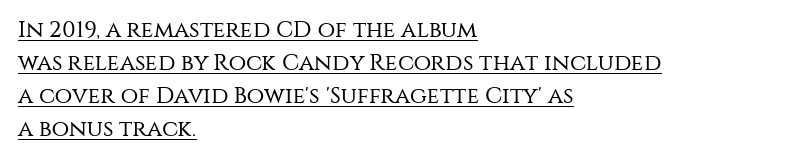
Q: Is the text bold? A: No.
Q: Is the text italic (slanted)? A: No, it is upright.
Q: Is the text underlined? A: Yes.
Q: How is the paragraph aligned? A: Left-aligned.
Q: Is the spacing between letters normal or unusually wide? A: Normal.
Q: Is the spacing between lines tight, normal or loose? A: Normal.
